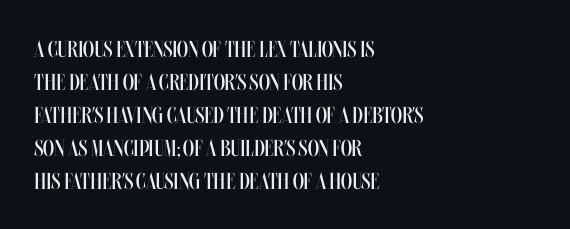
The image shows 23 px text type, upright; set left-aligned, normal line spacing (1.44x), normal letter spacing, not underlined.
